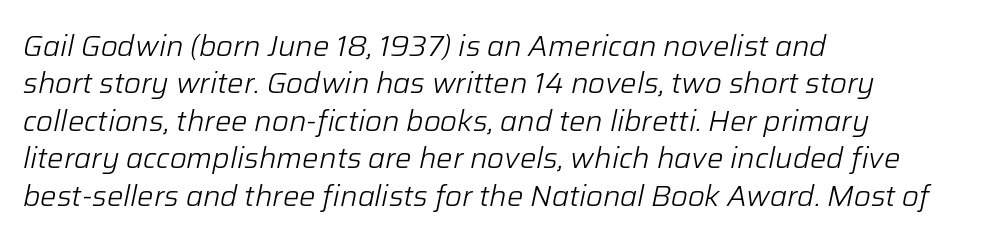
{"italic": "yes", "lean": "right", "slant_degrees": 12, "bold": "no", "weight": "light", "width": "normal", "stroke_contrast": "low", "x_height": "medium", "monospaced": "no", "underline": "no", "align": "left", "line_spacing": "normal", "line_spacing_ratio": 1.29, "letter_spacing": "normal", "letter_spacing_em": 0.0, "glyph_px": 29}
